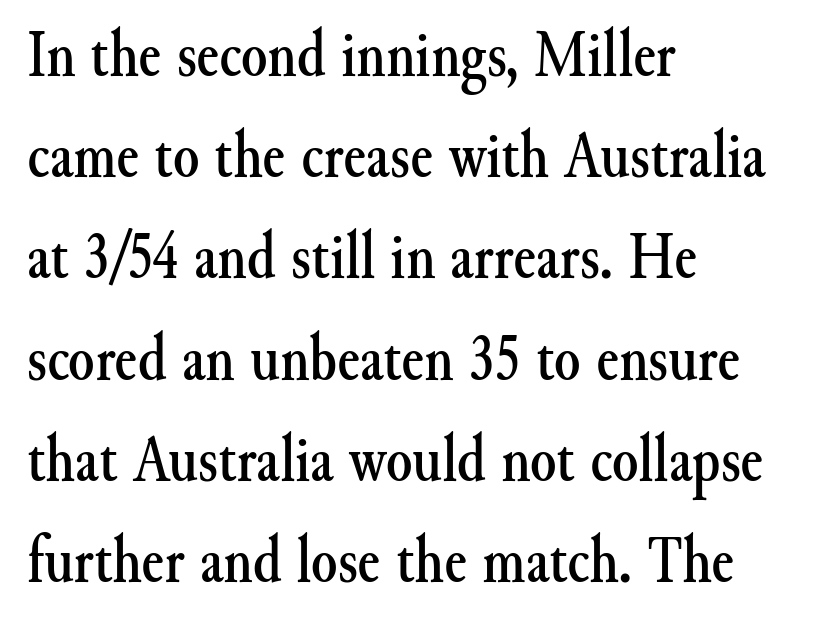
Where is the straight margin? On the left. A serif font was chosen for this passage. In terms of posture, this sample is upright. Is this a fixed-width face? No — the glyphs have proportional, varying widths.
